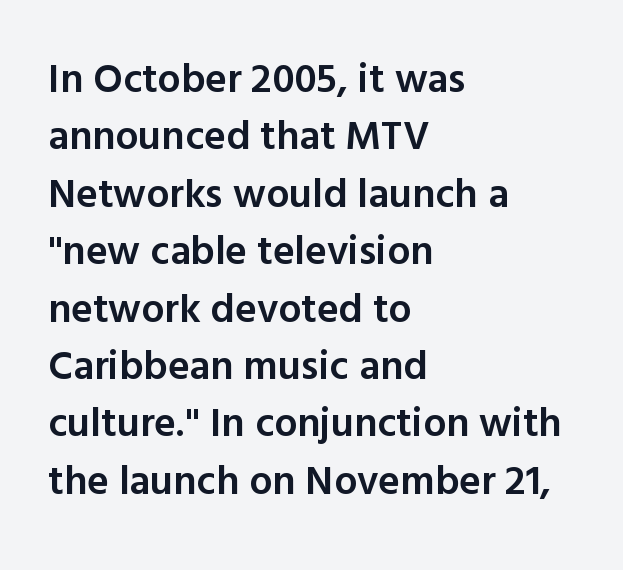
Q: Is the text bold? A: Semi-bold.
Q: Is the text italic (slanted)? A: No, it is upright.
Q: Is the typeface a serif or a sans-serif typeface? A: Sans-serif.
Q: Is the text underlined? A: No.
Q: How is the paragraph aligned? A: Left-aligned.
Q: Is the spacing between letters normal or unusually wide? A: Normal.
Q: Is the spacing between lines tight, normal or loose? A: Normal.
Q: Width (condensed, normal, or wide)? A: Normal.
Q: x-height? A: Medium.
Q: Monospaced? A: No.
